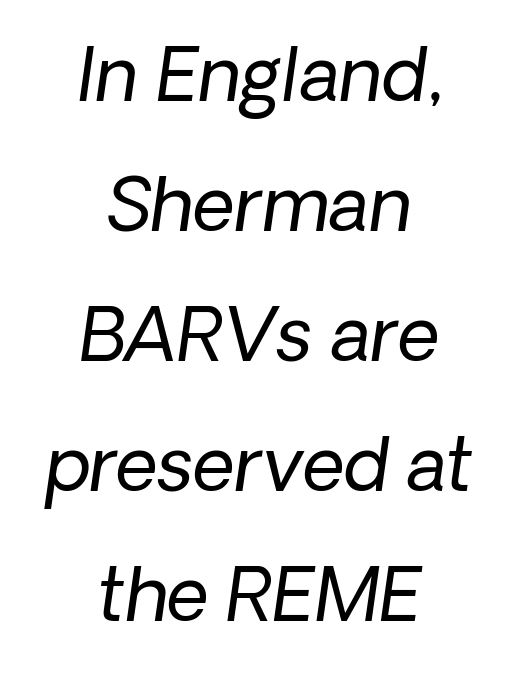
{"serif": "no", "bold": "no", "weight": "regular", "width": "normal", "stroke_contrast": "low", "x_height": "medium", "monospaced": "no", "underline": "no", "align": "center", "line_spacing_ratio": 1.78, "letter_spacing": "normal", "letter_spacing_em": 0.0, "glyph_px": 73}
